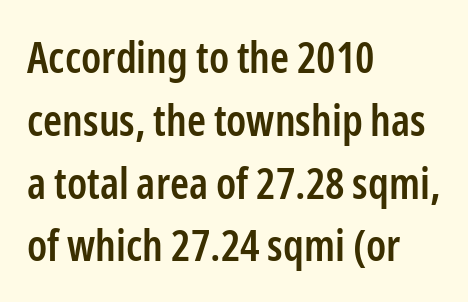
The image shows 43 px semibold, condensed sans-serif type, upright; set left-aligned, normal line spacing (1.46x), normal letter spacing, not underlined; low stroke contrast and a medium x-height.
